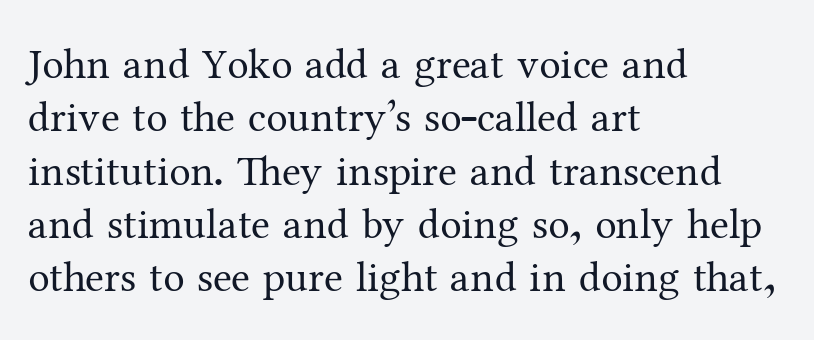
Q: Is the text bold? A: No.
Q: Is the text italic (slanted)? A: No, it is upright.
Q: Is the typeface a serif or a sans-serif typeface? A: Serif.
Q: Is the text underlined? A: No.
Q: How is the paragraph aligned? A: Left-aligned.
Q: Is the spacing between letters normal or unusually wide? A: Normal.
Q: Width (condensed, normal, or wide)? A: Normal.
Q: Stroke contrast? A: Medium.
Q: x-height? A: Medium.
Q: Monospaced? A: No.
